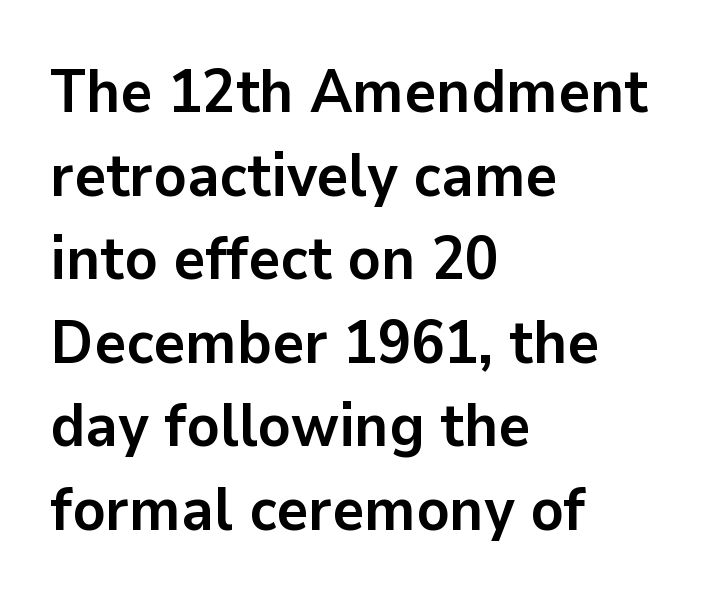
Q: Is the text bold? A: Yes.
Q: Is the text italic (slanted)? A: No, it is upright.
Q: Is the typeface a serif or a sans-serif typeface? A: Sans-serif.
Q: Is the text underlined? A: No.
Q: How is the paragraph aligned? A: Left-aligned.
Q: Is the spacing between letters normal or unusually wide? A: Normal.
Q: Is the spacing between lines tight, normal or loose? A: Normal.
Q: Width (condensed, normal, or wide)? A: Normal.
Q: Stroke contrast? A: Low.
Q: x-height? A: Medium.
Q: Monospaced? A: No.
